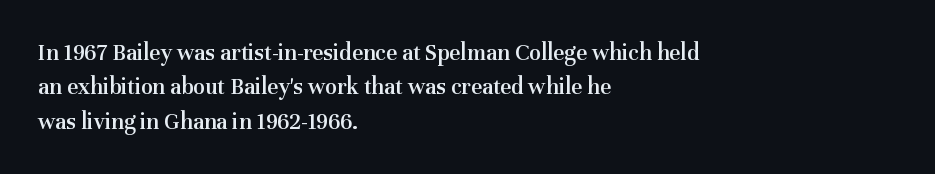
Q: Is the text bold? A: Semi-bold.
Q: Is the text italic (slanted)? A: No, it is upright.
Q: Is the text underlined? A: No.
Q: How is the paragraph aligned? A: Left-aligned.
Q: Is the spacing between letters normal or unusually wide? A: Normal.
Q: Is the spacing between lines tight, normal or loose? A: Normal.
